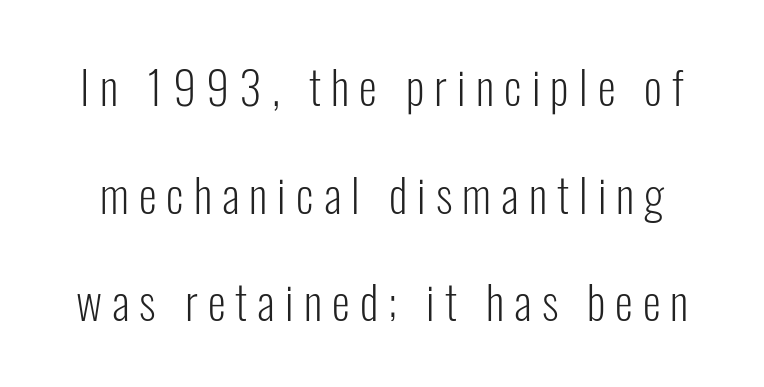
The space directly below the letters is spotless. Is the letter spacing exaggerated? Yes — the characters are pushed far apart. Think of a printed novel: that variable character pitch is what you see here. Think standard paragraph weight, or any step lighter than that. Line spacing here is loose.
